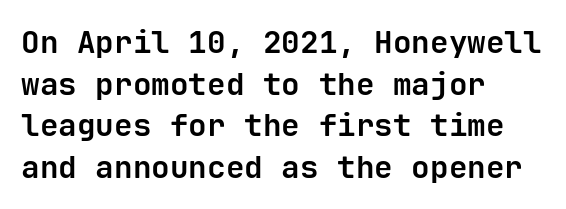
Q: Is the text bold? A: Yes.
Q: Is the text italic (slanted)? A: No, it is upright.
Q: Is the typeface a serif or a sans-serif typeface? A: Sans-serif.
Q: Is the text underlined? A: No.
Q: How is the paragraph aligned? A: Left-aligned.
Q: Is the spacing between letters normal or unusually wide? A: Normal.
Q: Is the spacing between lines tight, normal or loose? A: Normal.
Q: Width (condensed, normal, or wide)? A: Normal.
Q: Stroke contrast? A: Low.
Q: x-height? A: Medium.
Q: Monospaced? A: Yes.
